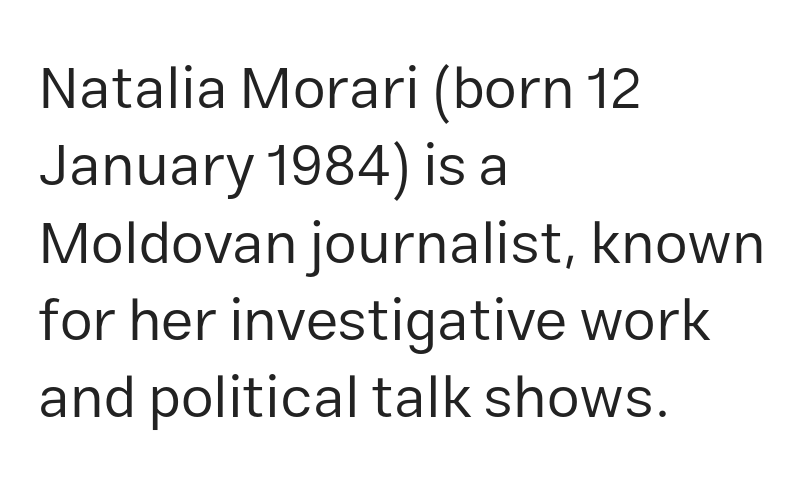
{"serif": "no", "italic": "no", "bold": "no", "weight": "regular", "width": "normal", "stroke_contrast": "low", "x_height": "medium", "monospaced": "no", "underline": "no", "align": "left", "line_spacing": "normal", "line_spacing_ratio": 1.31, "letter_spacing": "normal", "letter_spacing_em": 0.0, "glyph_px": 59}
